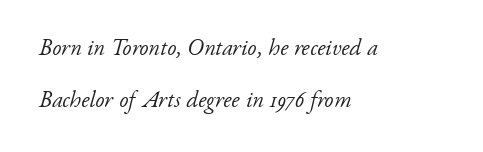
The image shows 23 px text type, italic (leaning right); set left-aligned, loose line spacing (2.25x), normal letter spacing, not underlined.
